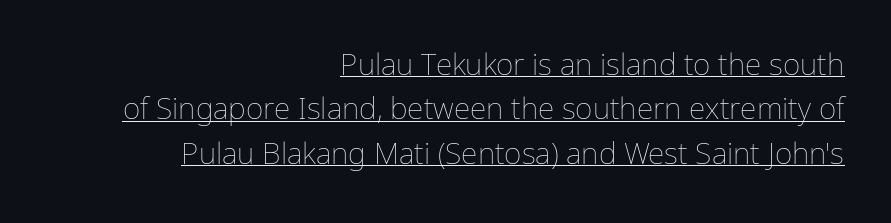
Weight class: somewhere from thin through regular. No italicization has been applied; the sample stays upright. The passage shown is underscored from start to finish. The lines in this sample share a right terminus and differ only in where they begin.
